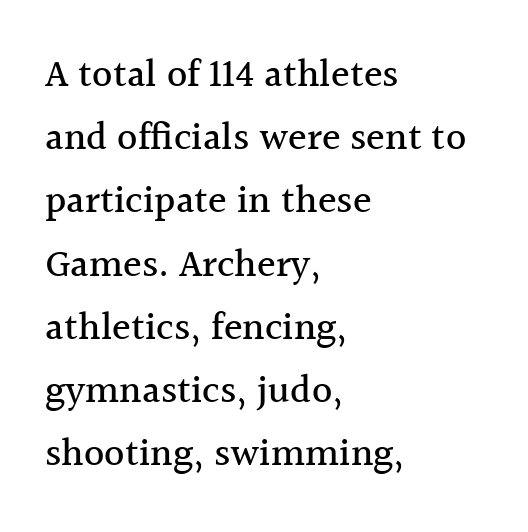
The image shows 39 px serif type, upright; set left-aligned, normal line spacing (1.62x), normal letter spacing, not underlined; a medium x-height.
